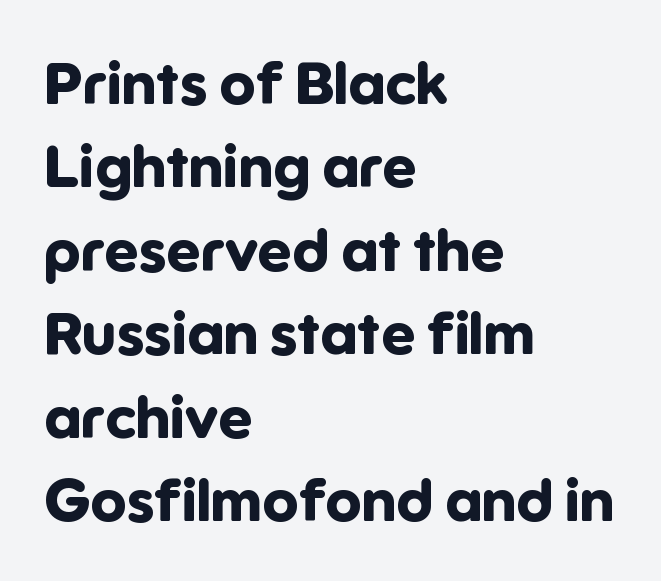
{"serif": "no", "italic": "no", "bold": "yes", "weight": "bold", "width": "normal", "stroke_contrast": "low", "x_height": "medium", "monospaced": "no", "underline": "no", "align": "left", "line_spacing": "normal", "line_spacing_ratio": 1.39, "letter_spacing": "normal", "letter_spacing_em": 0.0, "glyph_px": 60}
